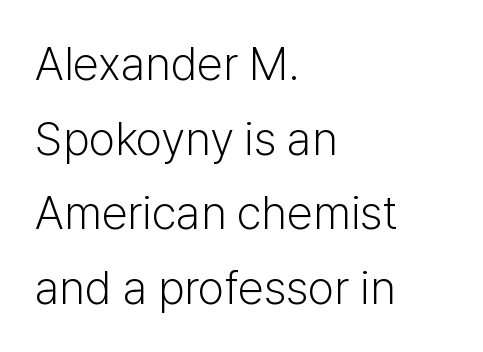
Q: Is the text bold? A: No.
Q: Is the text italic (slanted)? A: No, it is upright.
Q: Is the typeface a serif or a sans-serif typeface? A: Sans-serif.
Q: Is the text underlined? A: No.
Q: How is the paragraph aligned? A: Left-aligned.
Q: Is the spacing between letters normal or unusually wide? A: Normal.
Q: Is the spacing between lines tight, normal or loose? A: Normal.
Q: Width (condensed, normal, or wide)? A: Normal.
Q: Stroke contrast? A: Low.
Q: x-height? A: Medium.
Q: Monospaced? A: No.
